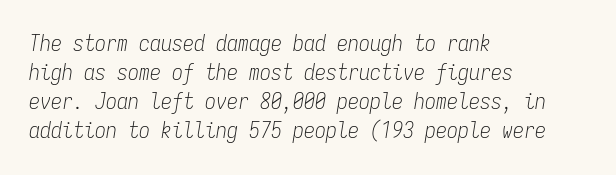
The image shows 22 px text type, italic (leaning right); set left-aligned, normal line spacing (1.32x), normal letter spacing, not underlined.
